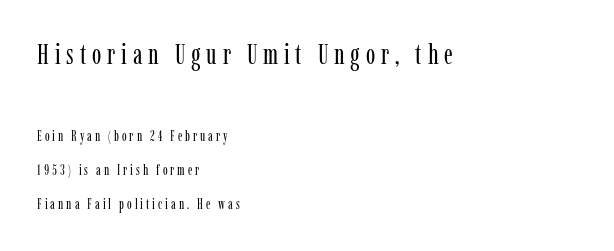
{"serif": "yes", "italic": "no", "bold": "no", "weight": "regular", "width": "condensed", "stroke_contrast": "low", "x_height": "medium", "monospaced": "no", "underline": "no", "align": "left", "line_spacing": "loose", "line_spacing_ratio": 2.43, "letter_spacing": "wide", "letter_spacing_em": 0.21, "larger_block": "first", "size_ratio": 2.0, "glyph_px": 28}
